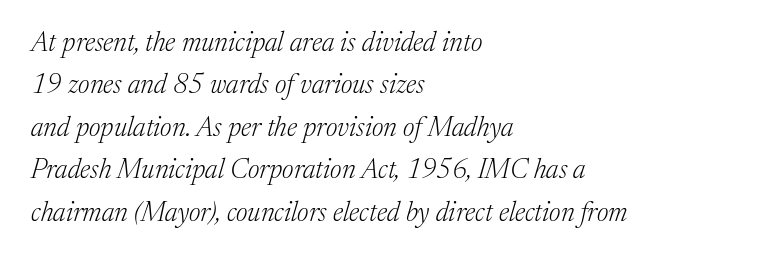
Notice how the passage keeps a crisp vertical edge on the left only. Plain, unruled lines of type. The strokes are not fattened; the text isn't bold. Slant detected: the letters are inclined.
